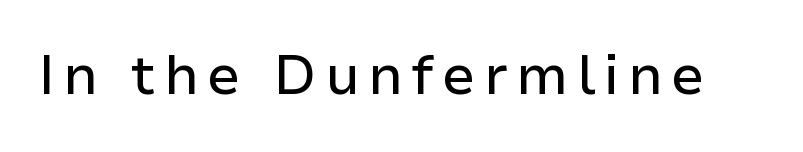
Q: Is the text italic (slanted)? A: No, it is upright.
Q: Is the typeface a serif or a sans-serif typeface? A: Sans-serif.
Q: Is the text underlined? A: No.
Q: Width (condensed, normal, or wide)? A: Normal.
Q: Stroke contrast? A: Low.
Q: x-height? A: Medium.
Q: Monospaced? A: No.
